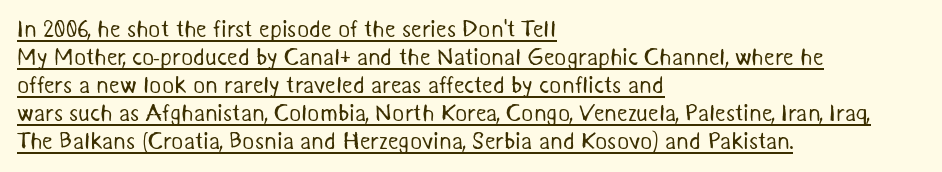
The rag falls on the right side of this text block. In designer terms, the underline attribute is active on this setting. Is the stroke heavy? The answer is a plain regular-or-lighter. The passage shown has conventional tracking throughout.
